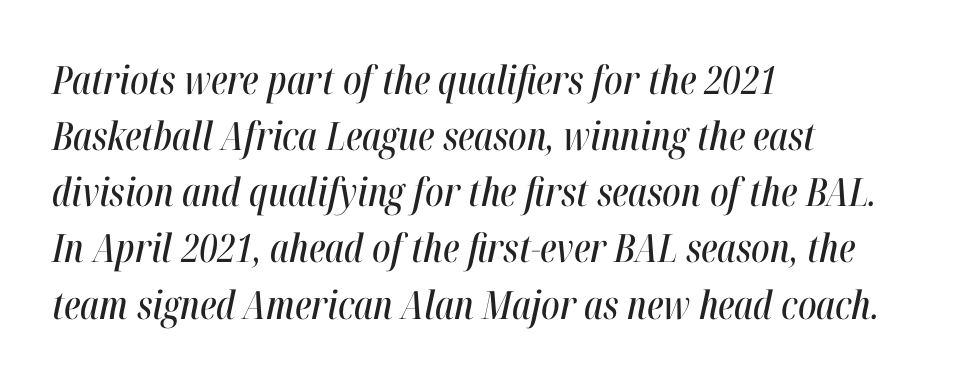
Q: Is the text italic (slanted)? A: Yes, it leans right by about 12 degrees.
Q: Is the text underlined? A: No.
Q: How is the paragraph aligned? A: Left-aligned.
Q: Is the spacing between letters normal or unusually wide? A: Normal.
Q: Is the spacing between lines tight, normal or loose? A: Normal.
Q: Width (condensed, normal, or wide)? A: Condensed.
Q: Stroke contrast? A: High.
Q: x-height? A: Medium.
Q: Monospaced? A: No.
